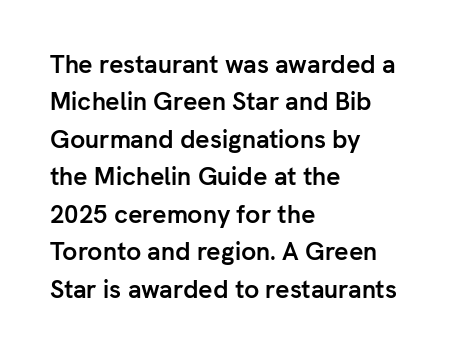
{"italic": "no", "bold": "yes", "underline": "no", "align": "left", "line_spacing": "normal", "line_spacing_ratio": 1.5, "letter_spacing": "normal", "letter_spacing_em": 0.0, "glyph_px": 25}
